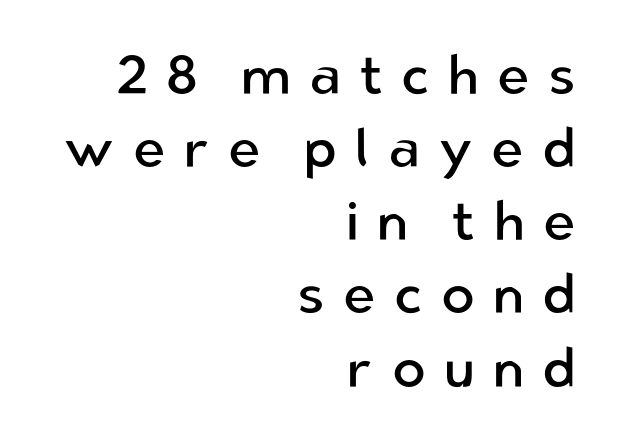
In terms of leading, this rendering sits right in the middle. Is this a fixed-width face? No — the glyphs have proportional, varying widths. Is the letter spacing exaggerated? Yes — the characters are pushed far apart. Has an underline been added? It has not.
